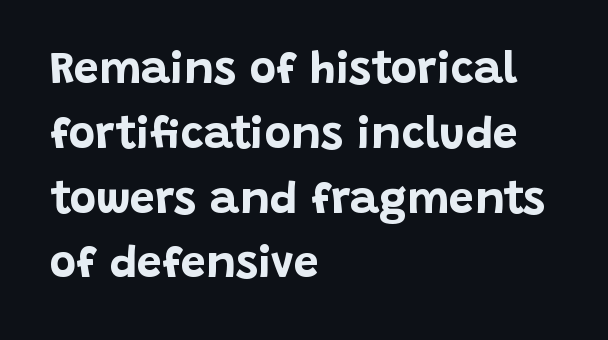
The font family rendered here belongs to the sans-serif group. The typography opts for an upright posture over an oblique one. Stroke thickness is high; the sample reads as a true bold. The text block is weighted toward the left margin, trailing off unevenly rightward.
